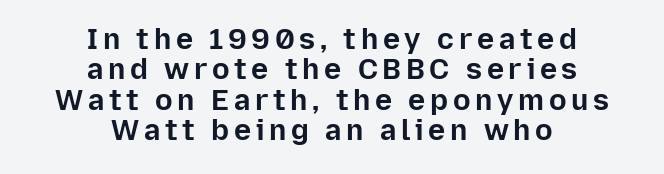
Q: Is the text bold? A: Yes.
Q: Is the text italic (slanted)? A: No, it is upright.
Q: Is the typeface a serif or a sans-serif typeface? A: Sans-serif.
Q: Is the text underlined? A: No.
Q: How is the paragraph aligned? A: Centered.
Q: Is the spacing between lines tight, normal or loose? A: Tight.
Q: Width (condensed, normal, or wide)? A: Normal.
Q: Stroke contrast? A: Low.
Q: x-height? A: Medium.
Q: Monospaced? A: No.
